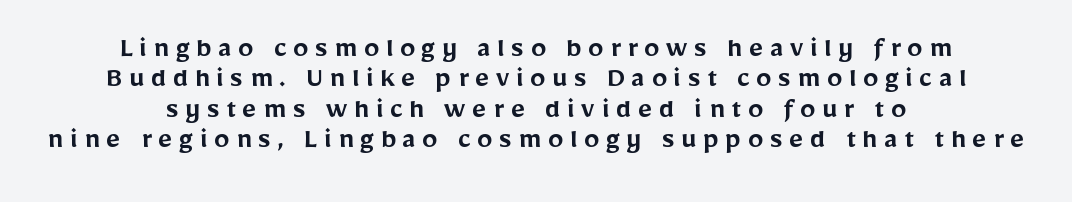
{"serif": "no", "italic": "no", "bold": "semi", "weight": "semibold", "width": "normal", "stroke_contrast": "low", "x_height": "medium", "monospaced": "no", "underline": "no", "align": "center", "line_spacing": "tight", "line_spacing_ratio": 0.98, "letter_spacing": "wide", "letter_spacing_em": 0.21, "glyph_px": 31}
